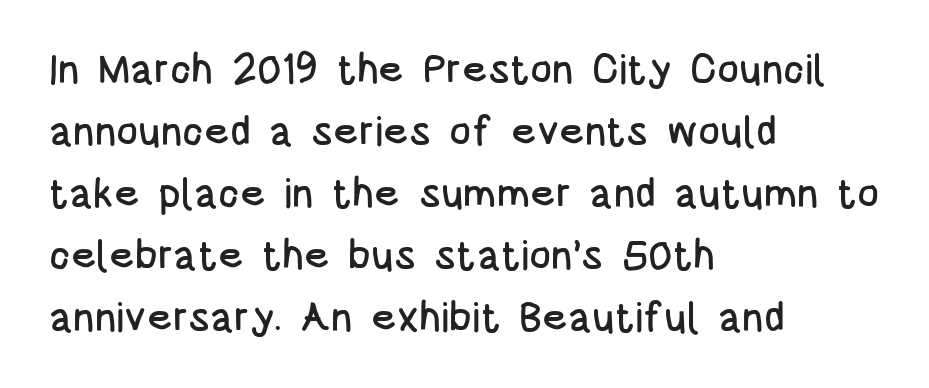
Casual observation: everything's shoved over to the left. Varying glyph widths throughout — classic text-font behaviour. Glance below the letters and you will spot only blank space. The rendering keeps characters at their native spacing. The typeface chosen for these lines omits serifs. The letters stand upright; this is a roman face.
